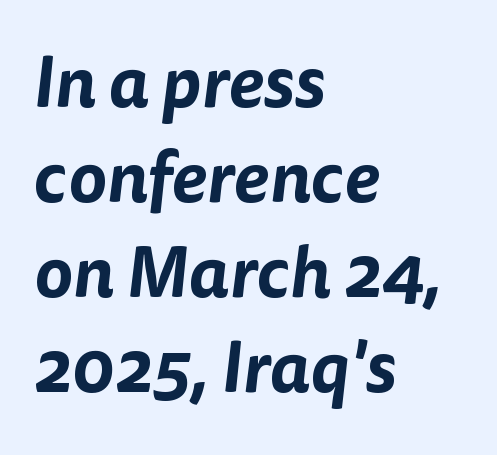
Students, observe: this is what conventionally led text looks like. Compared with typical body copy, the letter spacing here is the same. A sans-serif font was chosen for this passage. Each letter keeps its own natural width here, so spacing adapts to shape.
